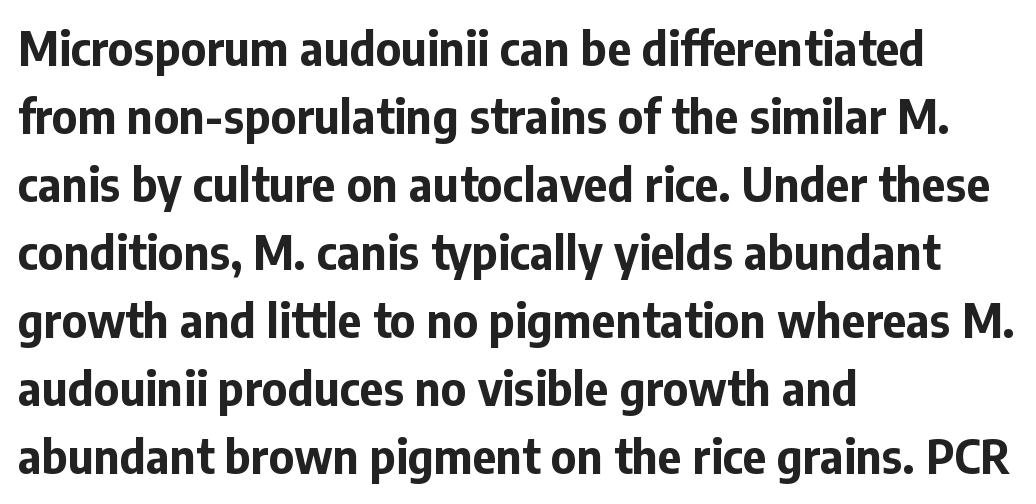
The image shows 46 px bold sans-serif type, upright; set left-aligned, normal line spacing (1.48x), normal letter spacing, not underlined; low stroke contrast and a medium x-height.
